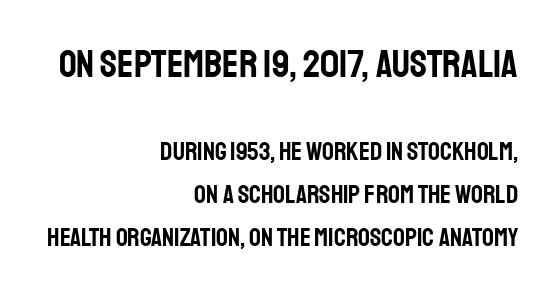
{"serif": "no", "italic": "no", "width": "condensed", "stroke_contrast": "low", "x_height": "large", "monospaced": "no", "underline": "no", "align": "right", "line_spacing": "normal", "line_spacing_ratio": 1.66, "letter_spacing": "normal", "letter_spacing_em": 0.0, "larger_block": "first", "size_ratio": 1.5, "glyph_px": 39}
